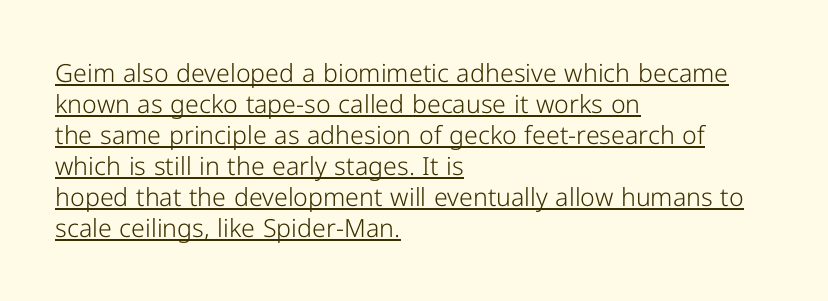
Q: Is the text bold? A: No.
Q: Is the text italic (slanted)? A: No, it is upright.
Q: Is the text underlined? A: Yes.
Q: How is the paragraph aligned? A: Left-aligned.
Q: Is the spacing between letters normal or unusually wide? A: Normal.
